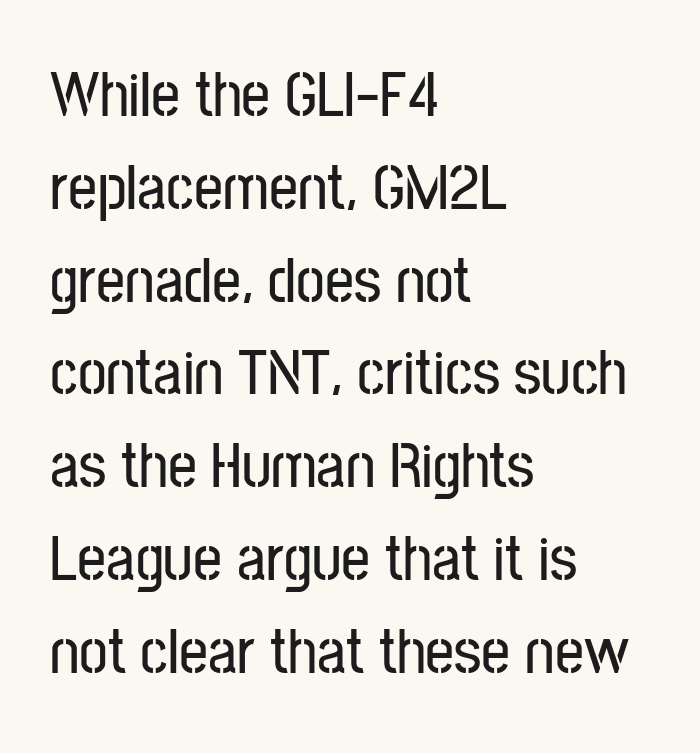
Q: Is the text italic (slanted)? A: No, it is upright.
Q: Is the typeface a serif or a sans-serif typeface? A: Sans-serif.
Q: Is the text underlined? A: No.
Q: How is the paragraph aligned? A: Left-aligned.
Q: Is the spacing between letters normal or unusually wide? A: Normal.
Q: Is the spacing between lines tight, normal or loose? A: Normal.
Q: Width (condensed, normal, or wide)? A: Condensed.
Q: Stroke contrast? A: Low.
Q: x-height? A: Medium.
Q: Monospaced? A: No.
